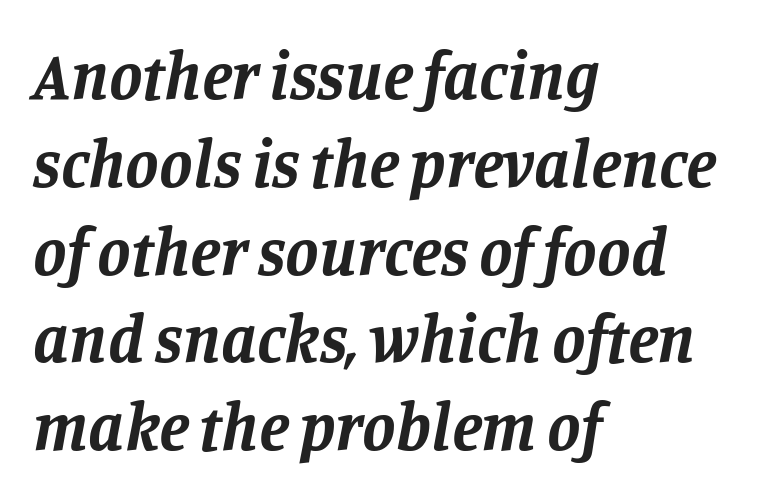
The rendering keeps characters at their native spacing. You could not count columns in this text — the font is proportionally spaced. In terms of posture, this sample is oblique. You can tell from the footed stems that serif type was used. Underlining? Definitely not there. Casual observation: everything's shoved over to the left.
